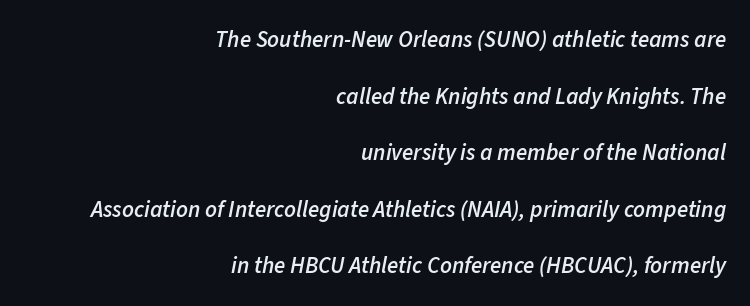
The typography opts for an oblique posture over an upright one. The font is running at a semibold setting, under full bold. Underline: absent. If you measured baseline to baseline, you'd find a long distance.
